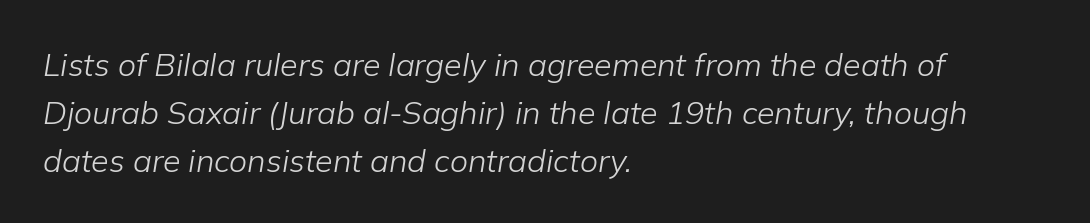
{"italic": "yes", "lean": "right", "slant_degrees": 9, "bold": "no", "weight": "light", "width": "normal", "stroke_contrast": "low", "x_height": "medium", "monospaced": "no", "underline": "no", "align": "left", "line_spacing": "normal", "line_spacing_ratio": 1.5, "letter_spacing": "normal", "letter_spacing_em": 0.0, "glyph_px": 32}
